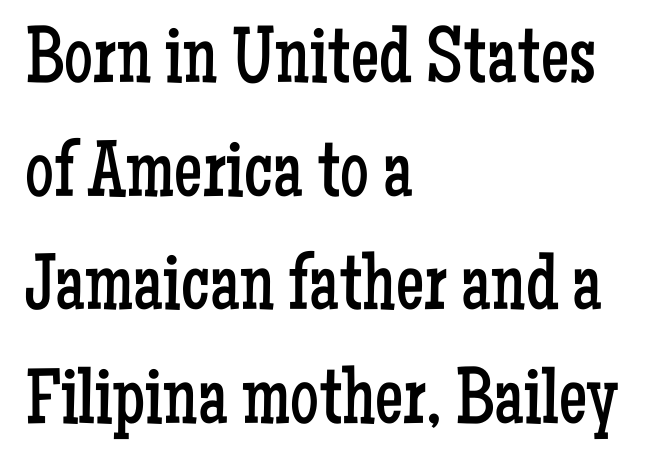
It's the straight-up-and-down kind of type. A typesetter would call this leading conventional body-copy spacing. Letters have the restrained weight of plain body copy at most. The rendering uses natural spacing where letterforms have individual widths. In terms of letterspacing, this is plain default setting.
